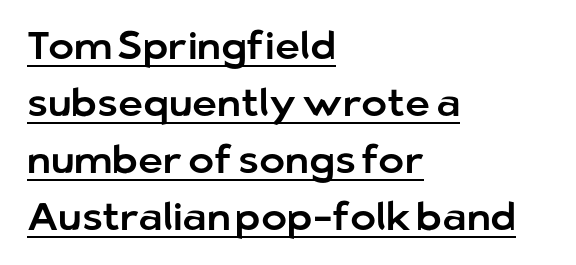
{"serif": "no", "italic": "no", "width": "normal", "stroke_contrast": "low", "x_height": "medium", "monospaced": "no", "underline": "yes", "align": "left", "line_spacing": "normal", "line_spacing_ratio": 1.46, "letter_spacing": "normal", "letter_spacing_em": 0.0, "glyph_px": 39}
